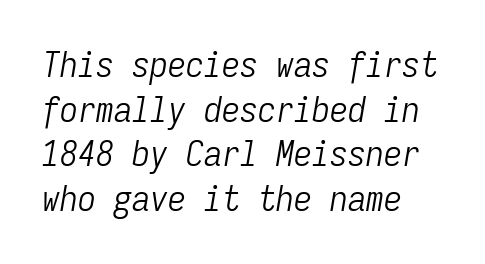
The image shows 36 px light, condensed type, italic (leaning right), monospaced; set left-aligned, line spacing 1.24x, normal letter spacing, not underlined; low stroke contrast and a medium x-height.
